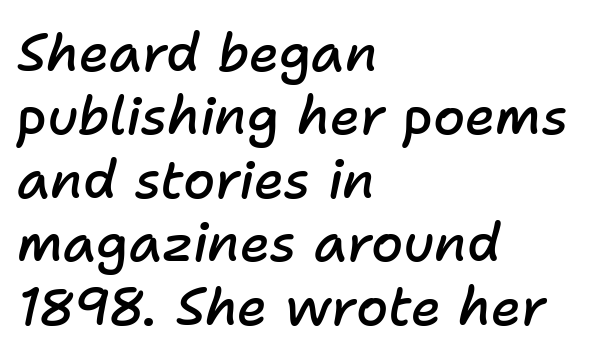
Honestly, the letter spacing is just normal — you wouldn't notice it. This sample has the flowing, uneven cadence of proportional lettering. Every row of glyphs begins at an identical x-position on the left. Slightly chunky letters — semibold, I'd say, not full bold. The baseline area is clear. Characters are canted at an angle relative to the baseline's perpendicular.
